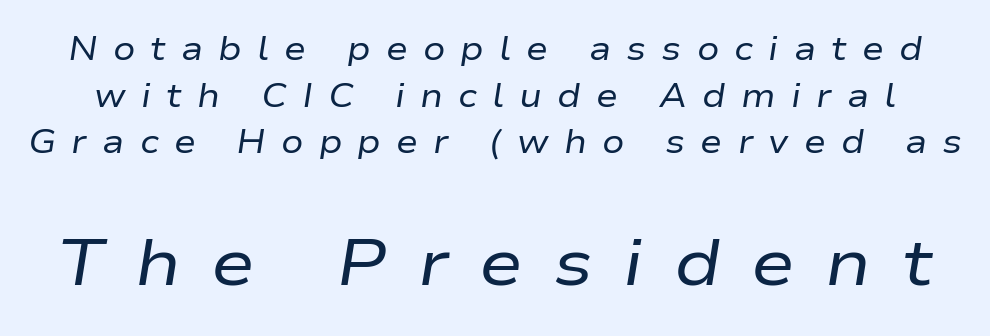
The image shows 66 px regular-weight, wide type, italic (leaning right); set normal line spacing (1.41x), unusually wide letter spacing (+0.46 em), not underlined; the second (bottom) block is 2.0x larger; low stroke contrast and a medium x-height.
